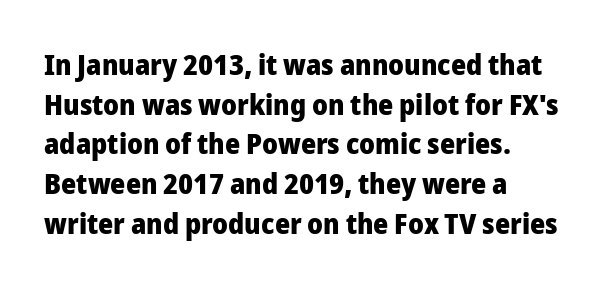
Q: Is the text bold? A: Yes.
Q: Is the text italic (slanted)? A: No, it is upright.
Q: Is the typeface a serif or a sans-serif typeface? A: Sans-serif.
Q: Is the text underlined? A: No.
Q: How is the paragraph aligned? A: Left-aligned.
Q: Is the spacing between letters normal or unusually wide? A: Normal.
Q: Is the spacing between lines tight, normal or loose? A: Normal.
Q: Width (condensed, normal, or wide)? A: Normal.
Q: Stroke contrast? A: Low.
Q: x-height? A: Medium.
Q: Monospaced? A: No.
